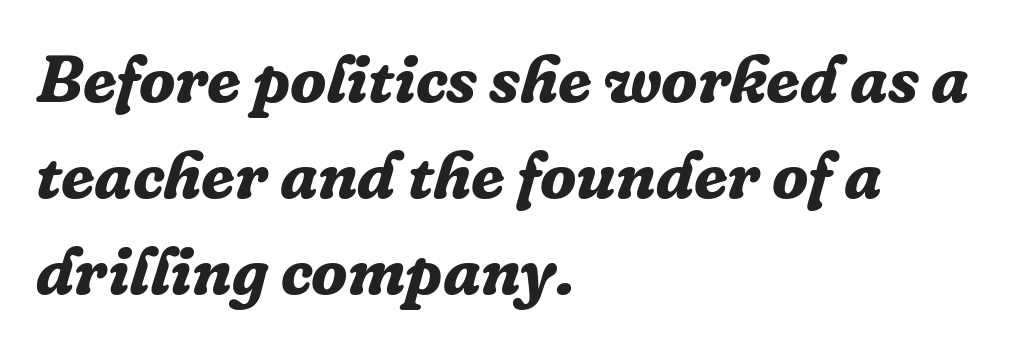
Serif or sans? Serif — the stroke terminals have little feet. You can tell it's italic because the verticals aren't actually vertical. Each line starts at the same left margin while the right side varies. Characters follow at the spacing the type designer built in. Type without underlining. Notice how thick the strokes are: this is what a full bold looks like.
